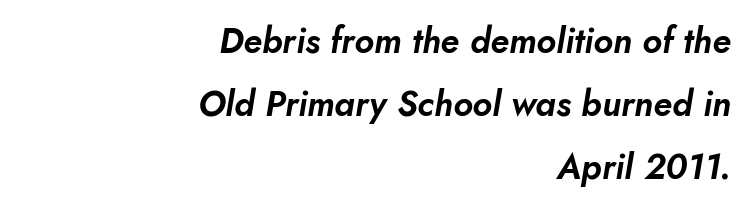
The image shows 35 px text type, italic (leaning right); set right-aligned, line spacing 1.8x, normal letter spacing, not underlined; low stroke contrast and a small x-height.
